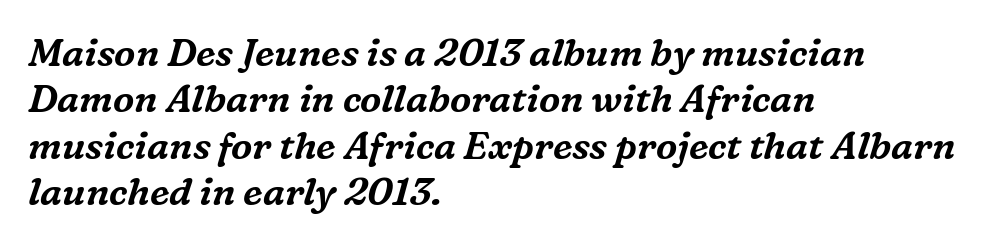
The image shows 38 px serif type, italic (leaning right); set left-aligned, line spacing 1.22x, normal letter spacing, not underlined; medium stroke contrast and a medium x-height.
